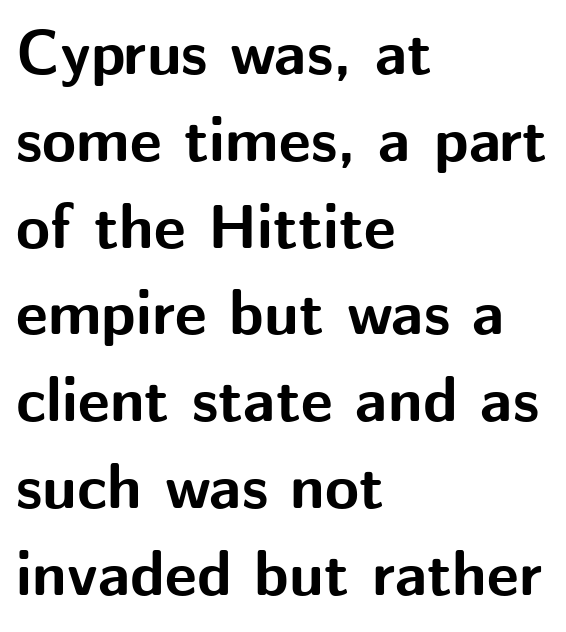
The image shows 62 px bold sans-serif type, upright; set left-aligned, normal line spacing (1.4x), normal letter spacing, not underlined; medium stroke contrast and a medium x-height.
